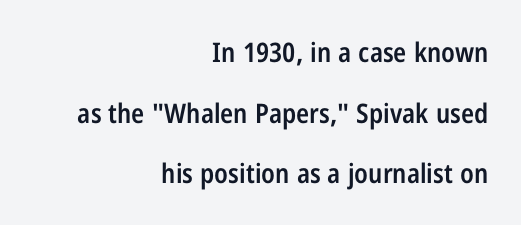
The image shows 27 px text type, upright; set right-aligned, loose line spacing (2.25x), normal letter spacing, not underlined.
